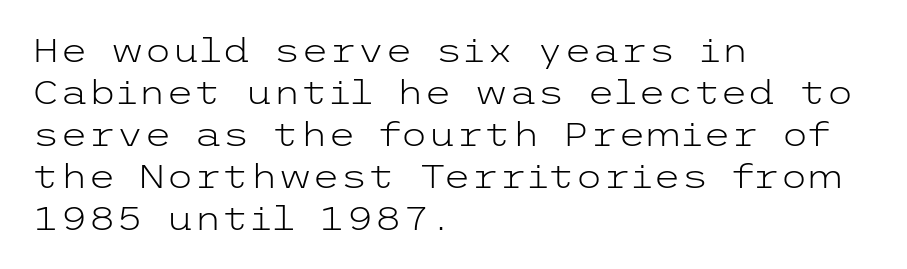
The image shows 32 px light, wide sans-serif type, upright; set left-aligned, normal line spacing (1.31x), normal letter spacing, not underlined; low stroke contrast and a medium x-height.
